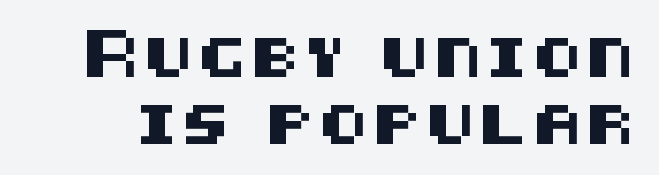
Type style note: lacks serifs. The passage shown is not underscored anywhere. The lettering stays uniformly vertical, giving the passage a roman look.
